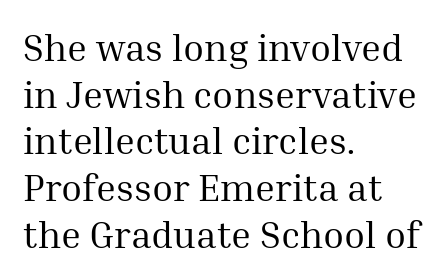
Yep, those are serifs on the letters. This is the regular roman posture of the typeface. Plain, unruled lines of type. Teacher's note: observe the even left margin — that is flush-left alignment.
